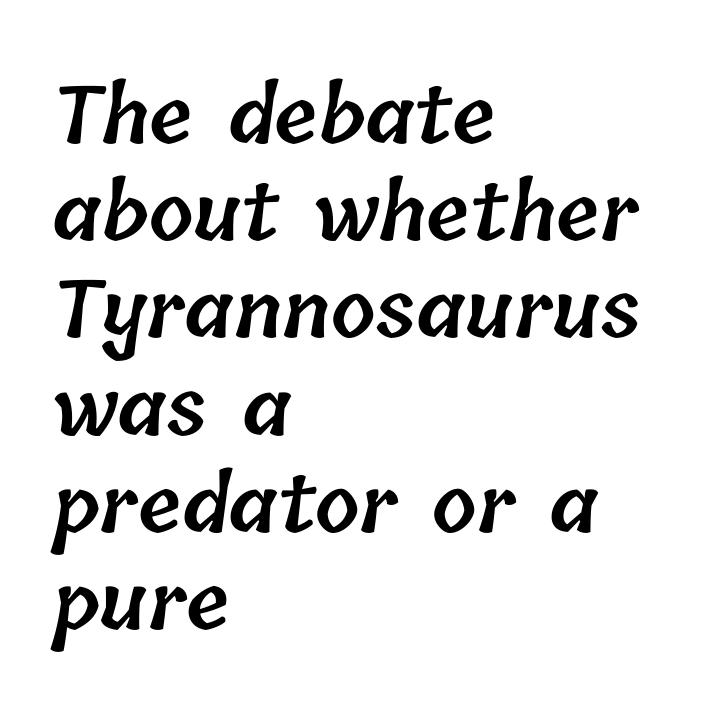
The horizontal fit of the characters is conventional and even. Layout note: lines flush left. In terms of weight, the rendering is demibold, just under bold. These lines are rendered in a variable-pitch font. The words here are not underlined.
